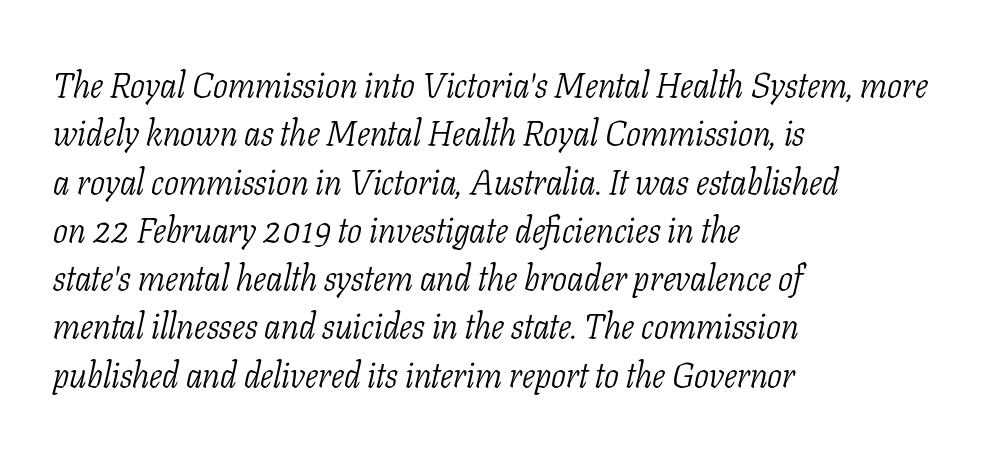
Q: Is the text bold? A: No.
Q: Is the text italic (slanted)? A: Yes, it leans right by about 11 degrees.
Q: Is the typeface a serif or a sans-serif typeface? A: Serif.
Q: Is the text underlined? A: No.
Q: How is the paragraph aligned? A: Left-aligned.
Q: Is the spacing between letters normal or unusually wide? A: Normal.
Q: Is the spacing between lines tight, normal or loose? A: Normal.
Q: Width (condensed, normal, or wide)? A: Condensed.
Q: Stroke contrast? A: Low.
Q: x-height? A: Medium.
Q: Monospaced? A: No.
